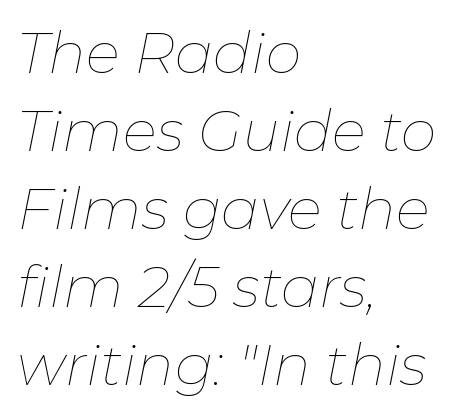
The image shows 57 px thin type, italic (leaning right); set left-aligned, normal line spacing (1.37x), normal letter spacing, not underlined; low stroke contrast and a medium x-height.
